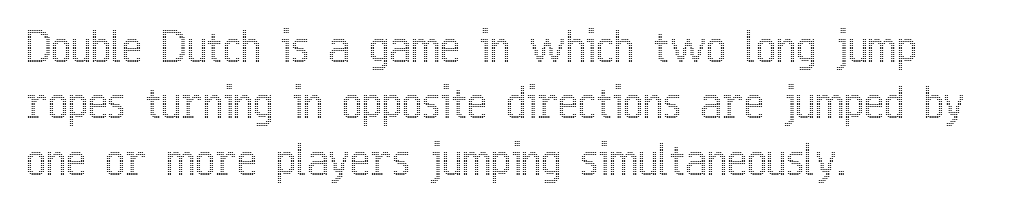
A typesetter would call this proportional, since set widths differ per character. Short and long lines alike share a common starting point at left. Vertically, the passage feels balanced, rows spaced as you'd expect. The lettering stays uniformly vertical, giving the passage a roman look. The rendering keeps characters at their native spacing. Quick note: underline off.
